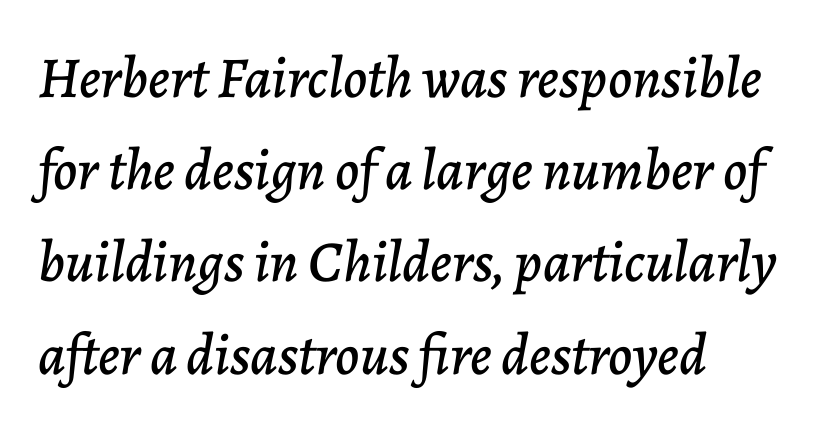
{"italic": "yes", "lean": "right", "slant_degrees": 7, "width": "normal", "stroke_contrast": "low", "x_height": "medium", "monospaced": "no", "underline": "no", "align": "left", "line_spacing": "normal", "line_spacing_ratio": 1.59, "letter_spacing": "normal", "letter_spacing_em": 0.0, "glyph_px": 58}
